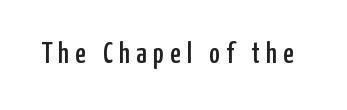
A typesetter would mark this as roman, not italic. Observe the absence of serifs on each vertical stroke in this sample. Display-style spreading of the glyphs; the letterfit is very open. The space directly below the letters is spotless. Proportional: the letters do not fall into vertical columns.
